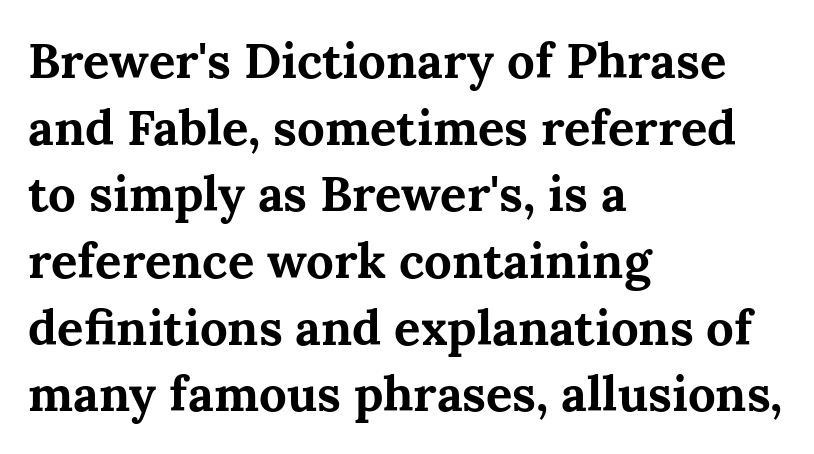
{"serif": "yes", "italic": "no", "bold": "yes", "weight": "bold", "width": "normal", "stroke_contrast": "medium", "x_height": "medium", "monospaced": "no", "underline": "no", "align": "left", "line_spacing": "normal", "line_spacing_ratio": 1.36, "letter_spacing": "normal", "letter_spacing_em": 0.0, "glyph_px": 49}
